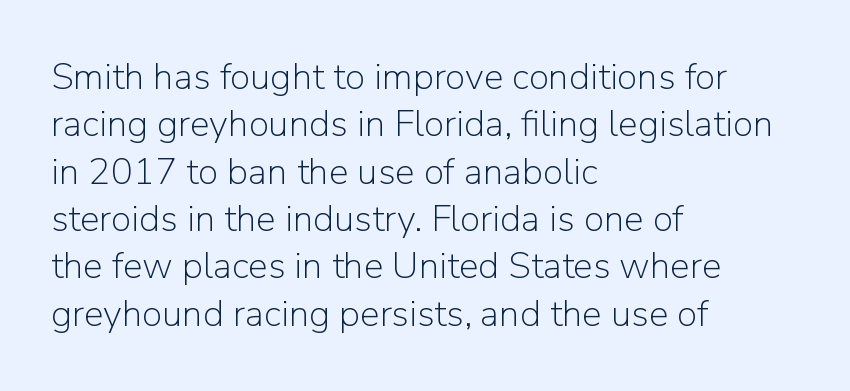
Q: Is the text bold? A: No.
Q: Is the text italic (slanted)? A: No, it is upright.
Q: Is the typeface a serif or a sans-serif typeface? A: Sans-serif.
Q: Is the text underlined? A: No.
Q: How is the paragraph aligned? A: Left-aligned.
Q: Is the spacing between letters normal or unusually wide? A: Normal.
Q: Is the spacing between lines tight, normal or loose? A: Normal.
Q: Width (condensed, normal, or wide)? A: Normal.
Q: Stroke contrast? A: Low.
Q: x-height? A: Medium.
Q: Monospaced? A: No.
